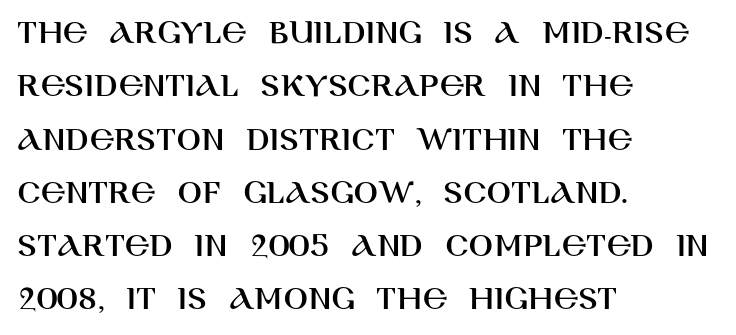
Nothing sits at the stroke ends, so this counts as sans-serif. These lines are rendered in a variable-pitch font. Line beginnings align vertically; line endings do not. Rule under the text: the space is simply empty. If you drew a line through each stem, it would be perfectly vertical.
